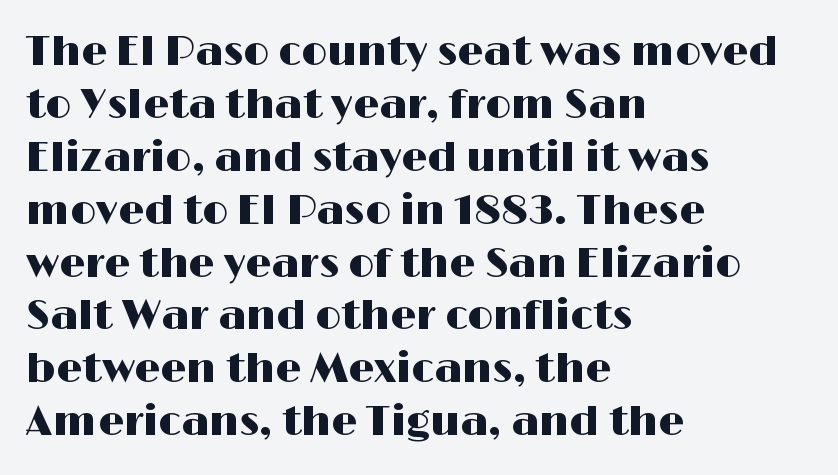
Q: Is the text italic (slanted)? A: No, it is upright.
Q: Is the typeface a serif or a sans-serif typeface? A: Sans-serif.
Q: Is the text underlined? A: No.
Q: How is the paragraph aligned? A: Left-aligned.
Q: Is the spacing between letters normal or unusually wide? A: Normal.
Q: Is the spacing between lines tight, normal or loose? A: Normal.
Q: Width (condensed, normal, or wide)? A: Wide.
Q: Stroke contrast? A: High.
Q: x-height? A: Medium.
Q: Monospaced? A: No.
